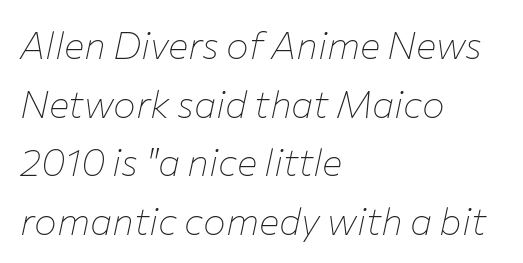
The image shows 38 px thin type, italic (leaning right); set left-aligned, normal line spacing (1.54x), normal letter spacing, not underlined; low stroke contrast and a medium x-height.
